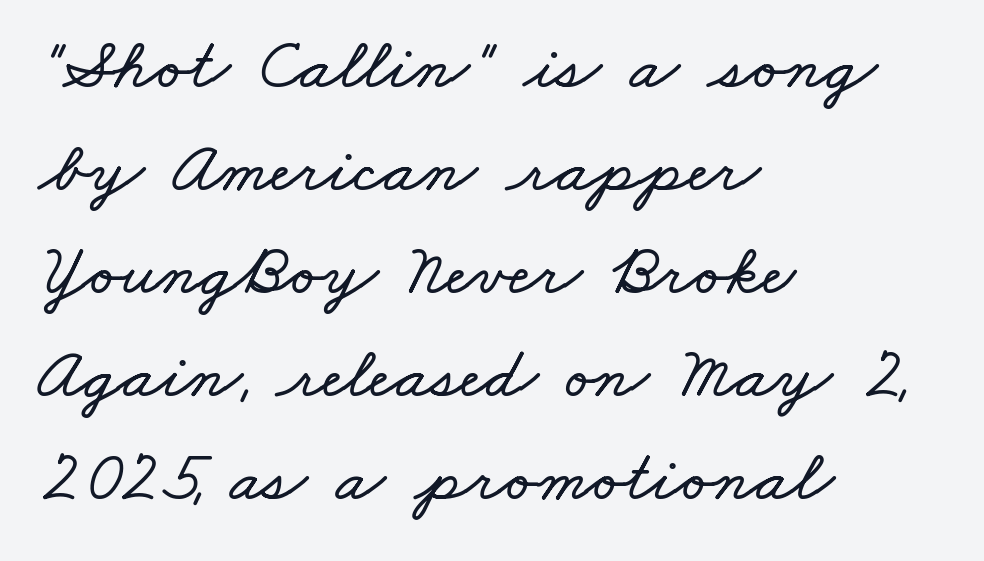
Q: Is the text underlined? A: No.
Q: How is the paragraph aligned? A: Left-aligned.
Q: Is the spacing between letters normal or unusually wide? A: Normal.
Q: Is the spacing between lines tight, normal or loose? A: Normal.
Q: Width (condensed, normal, or wide)? A: Wide.
Q: Stroke contrast? A: Low.
Q: x-height? A: Small.
Q: Monospaced? A: No.
